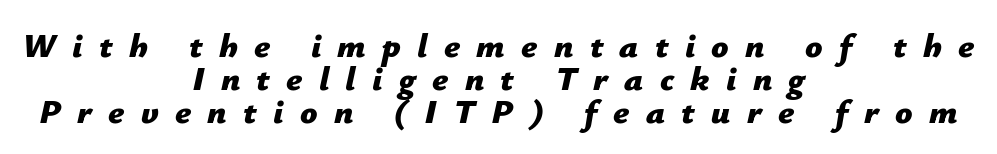
{"italic": "yes", "lean": "right", "slant_degrees": 12, "bold": "yes", "weight": "bold", "width": "normal", "stroke_contrast": "low", "x_height": "medium", "monospaced": "no", "underline": "no", "align": "center", "line_spacing": "tight", "line_spacing_ratio": 0.97, "letter_spacing": "wide", "letter_spacing_em": 0.48, "glyph_px": 34}
